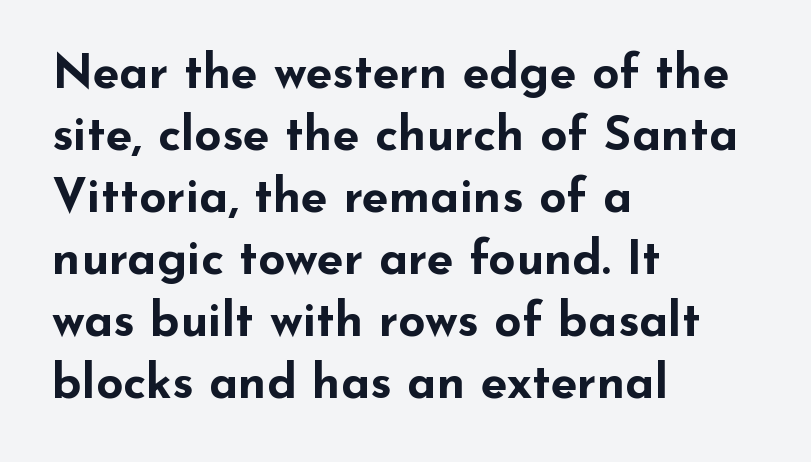
Vertical strokes here are truly vertical. Reading down the column, the eye jumps a familiar distance to each next line. Left-aligned paragraph, ragged on the right. Underlining? Definitely not there. The font is running at its bold setting.
